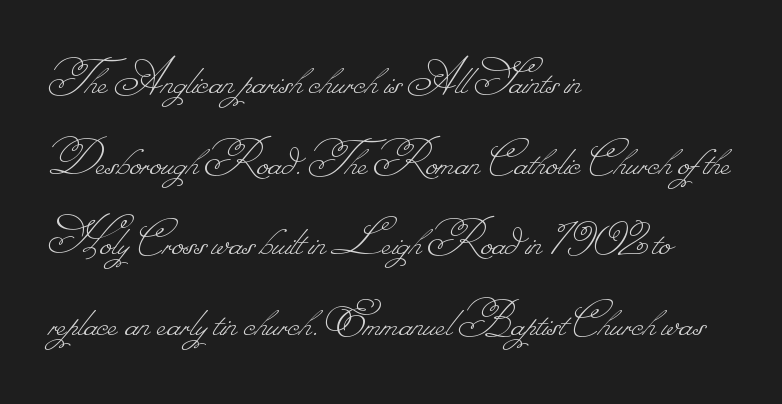
The image shows 52 px thin type; set left-aligned, normal line spacing (1.55x), normal letter spacing, not underlined; low stroke contrast.
